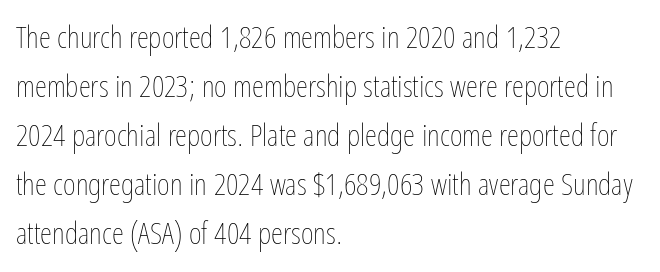
The zone under the glyphs is completely vacant. Upright lettering throughout. The block of text has a typical density, with ordinary space between rows. Each line starts at the same left margin while the right side varies.
